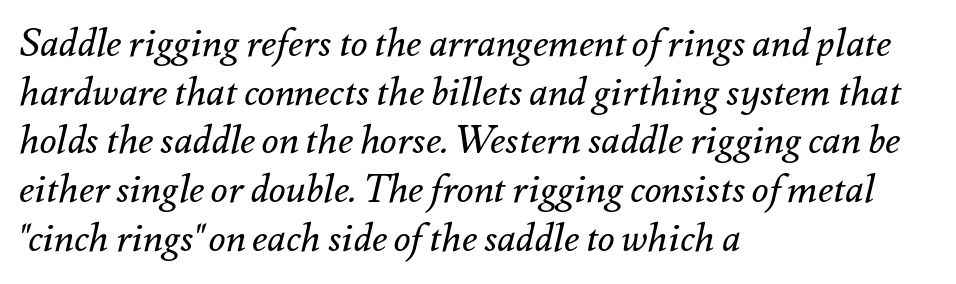
The image shows 39 px regular-weight type, italic (leaning right); set left-aligned, normal line spacing (1.25x), normal letter spacing, not underlined; medium stroke contrast and a small x-height.
